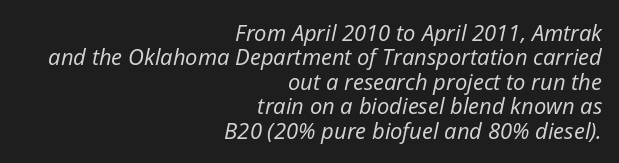
{"italic": "yes", "lean": "right", "slant_degrees": 12, "bold": "no", "underline": "no", "align": "right", "line_spacing": "tight", "line_spacing_ratio": 1.11, "letter_spacing": "normal", "letter_spacing_em": 0.0, "glyph_px": 22}
